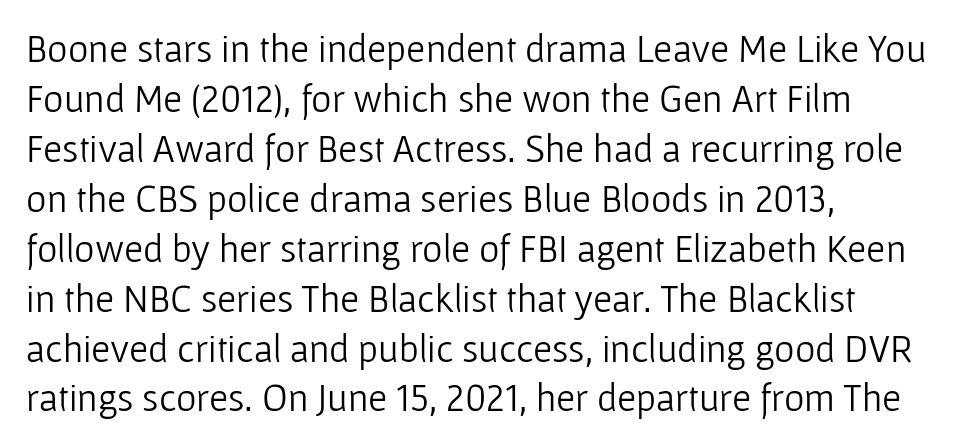
Q: Is the text bold? A: No.
Q: Is the text italic (slanted)? A: No, it is upright.
Q: Is the typeface a serif or a sans-serif typeface? A: Sans-serif.
Q: Is the text underlined? A: No.
Q: How is the paragraph aligned? A: Left-aligned.
Q: Is the spacing between letters normal or unusually wide? A: Normal.
Q: Is the spacing between lines tight, normal or loose? A: Normal.
Q: Width (condensed, normal, or wide)? A: Normal.
Q: Stroke contrast? A: Low.
Q: x-height? A: Medium.
Q: Monospaced? A: No.
